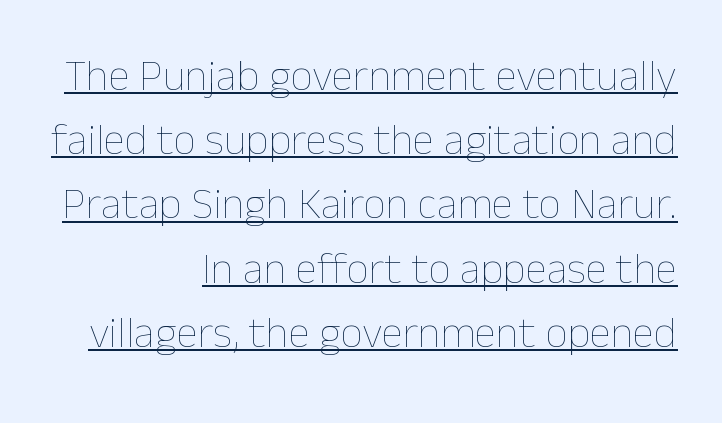
{"italic": "no", "bold": "no", "weight": "thin", "width": "normal", "stroke_contrast": "low", "x_height": "medium", "monospaced": "no", "underline": "yes", "align": "right", "line_spacing": "normal", "line_spacing_ratio": 1.46, "letter_spacing": "normal", "letter_spacing_em": 0.0, "glyph_px": 44}
